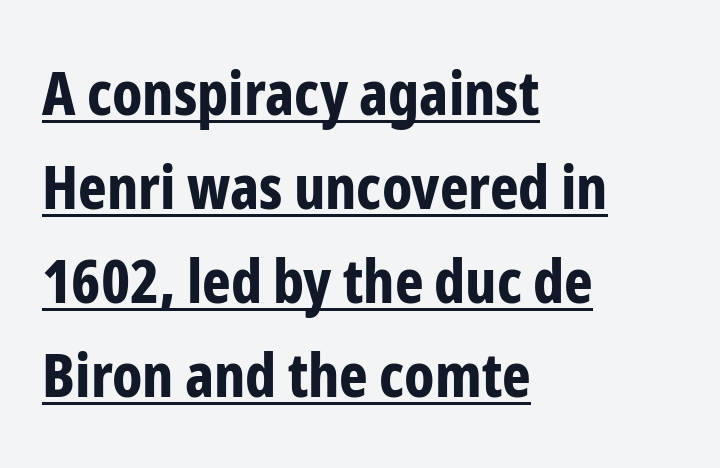
No italicization has been applied; the sample stays upright. As a designer I'd log this as weight 700, bold. Characters follow at the spacing the type designer built in. Teacher's note: observe the even left margin — that is flush-left alignment. This is sans-serif lettering, the kind often seen on screens and signage. Regular leading.
